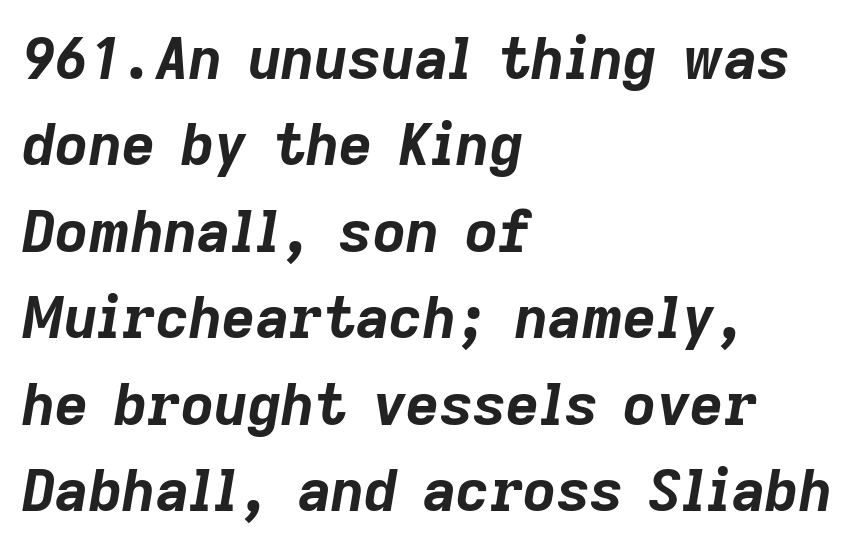
{"italic": "yes", "lean": "right", "slant_degrees": 9, "bold": "yes", "weight": "bold", "width": "normal", "stroke_contrast": "low", "x_height": "medium", "monospaced": "no", "underline": "no", "align": "left", "line_spacing": "normal", "line_spacing_ratio": 1.49, "letter_spacing": "normal", "letter_spacing_em": 0.0, "glyph_px": 58}
